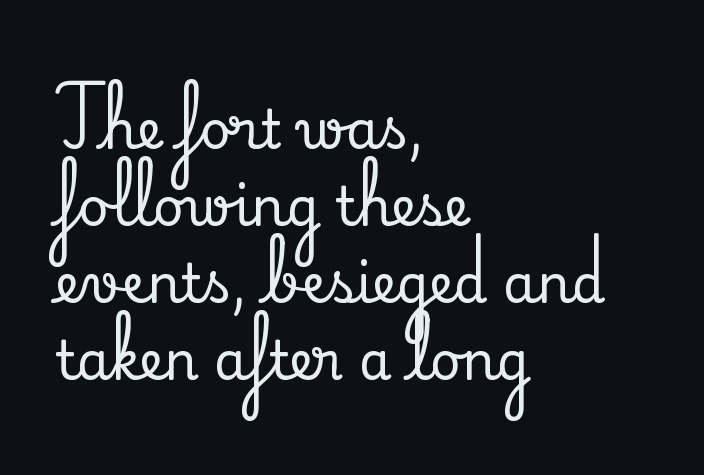
Q: Is the text italic (slanted)? A: No, it is upright.
Q: Is the typeface a serif or a sans-serif typeface? A: Serif.
Q: Is the text underlined? A: No.
Q: How is the paragraph aligned? A: Left-aligned.
Q: Is the spacing between letters normal or unusually wide? A: Normal.
Q: Is the spacing between lines tight, normal or loose? A: Normal.
Q: Width (condensed, normal, or wide)? A: Normal.
Q: Stroke contrast? A: Medium.
Q: x-height? A: Small.
Q: Monospaced? A: No.
